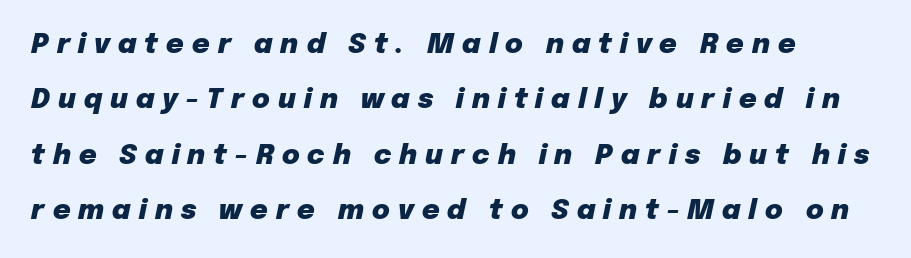
{"italic": "yes", "lean": "right", "slant_degrees": 12, "bold": "yes", "underline": "no", "line_spacing": "loose", "line_spacing_ratio": 2.05, "letter_spacing": "wide", "letter_spacing_em": 0.3, "glyph_px": 27}
